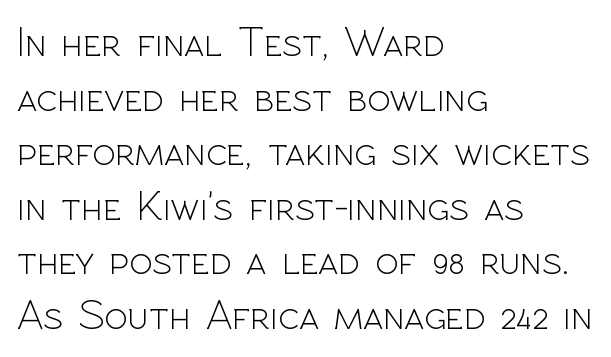
The image shows 43 px light sans-serif type, upright; set left-aligned, normal line spacing (1.27x), normal letter spacing, not underlined; a medium x-height.
